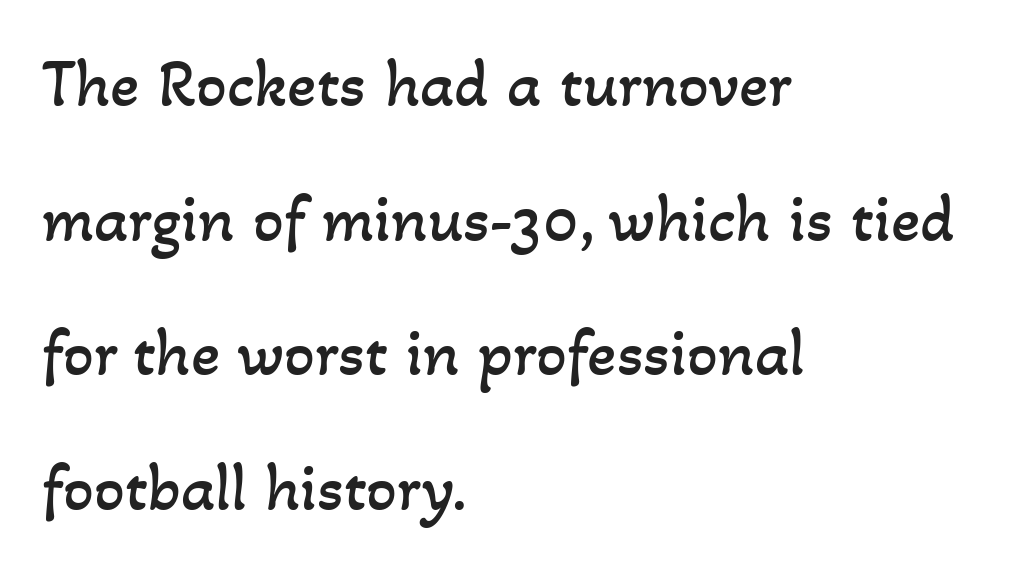
{"bold": "no", "weight": "regular", "width": "normal", "stroke_contrast": "low", "x_height": "small", "monospaced": "no", "underline": "no", "align": "left", "line_spacing": "loose", "line_spacing_ratio": 1.98, "letter_spacing": "normal", "letter_spacing_em": 0.0, "glyph_px": 68}
